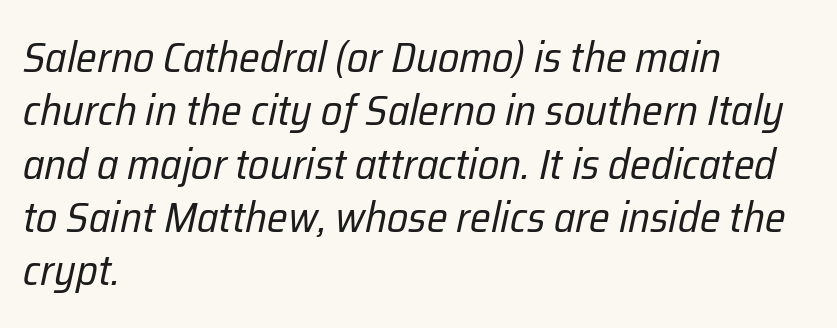
{"italic": "yes", "lean": "right", "slant_degrees": 12, "bold": "no", "weight": "regular", "width": "condensed", "stroke_contrast": "low", "x_height": "medium", "monospaced": "no", "underline": "no", "align": "left", "line_spacing_ratio": 1.24, "letter_spacing": "normal", "letter_spacing_em": 0.0, "glyph_px": 43}
